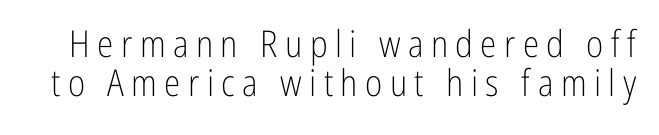
Q: Is the text bold? A: No.
Q: Is the text italic (slanted)? A: No, it is upright.
Q: Is the typeface a serif or a sans-serif typeface? A: Sans-serif.
Q: Is the text underlined? A: No.
Q: Is the spacing between letters normal or unusually wide? A: Unusually wide.
Q: Is the spacing between lines tight, normal or loose? A: Tight.
Q: Width (condensed, normal, or wide)? A: Condensed.
Q: Stroke contrast? A: Low.
Q: x-height? A: Medium.
Q: Monospaced? A: No.
